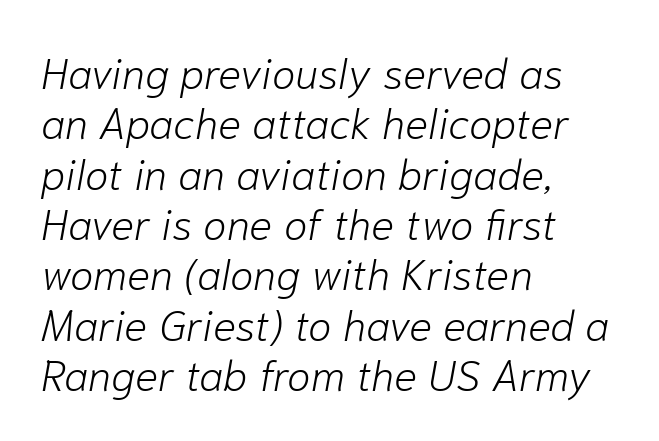
Q: Is the text bold? A: No.
Q: Is the text italic (slanted)? A: Yes, it leans right by about 10 degrees.
Q: Is the text underlined? A: No.
Q: How is the paragraph aligned? A: Left-aligned.
Q: Is the spacing between letters normal or unusually wide? A: Normal.
Q: Width (condensed, normal, or wide)? A: Normal.
Q: Stroke contrast? A: Low.
Q: x-height? A: Medium.
Q: Monospaced? A: No.
